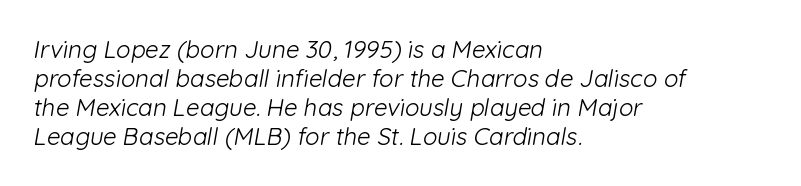
Q: Is the text bold? A: No.
Q: Is the text underlined? A: No.
Q: How is the paragraph aligned? A: Left-aligned.
Q: Is the spacing between letters normal or unusually wide? A: Normal.
